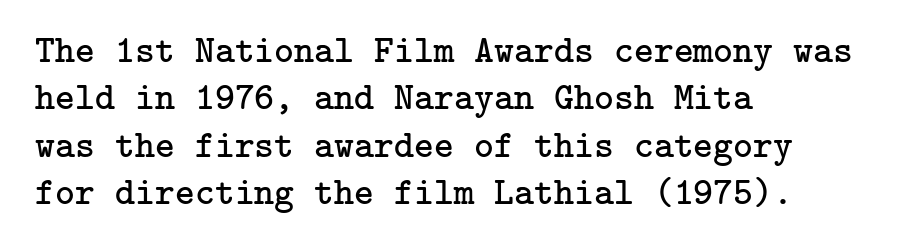
The image shows 38 px regular-weight serif type, upright; set left-aligned, normal line spacing (1.25x), normal letter spacing, not underlined; low stroke contrast and a medium x-height.
